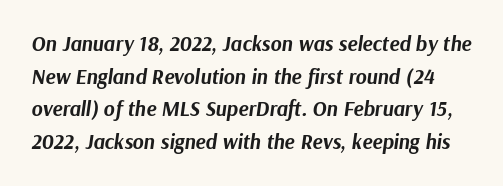
The image shows 21 px bold type, italic (leaning right); set normal line spacing (1.55x), normal letter spacing, not underlined.
